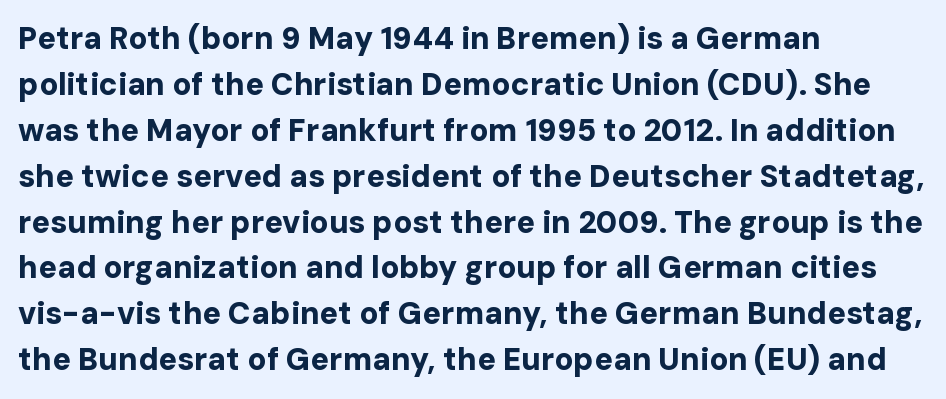
The image shows 31 px bold sans-serif type, upright; set left-aligned, normal line spacing (1.48x), normal letter spacing, not underlined; low stroke contrast and a medium x-height.
